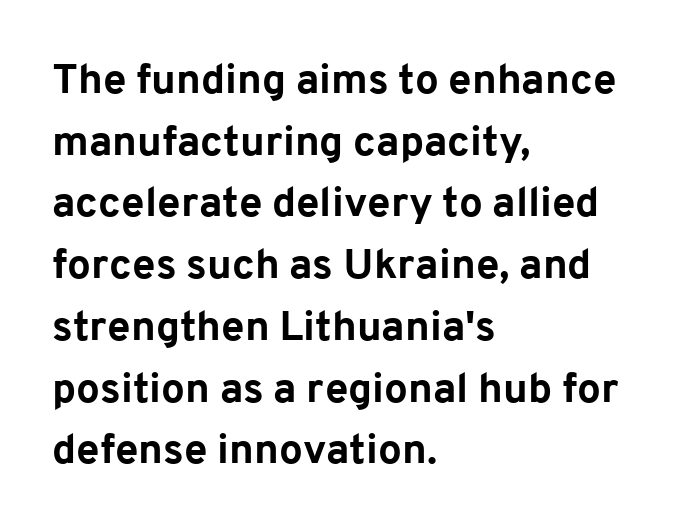
Looks like regular typesetting: each glyph gets only the width it needs. The type sits square on the baseline with zero lean. Classification — sans serif. Type without underlining. The ragged edge is on the right, which tells us the setting is flush left.
